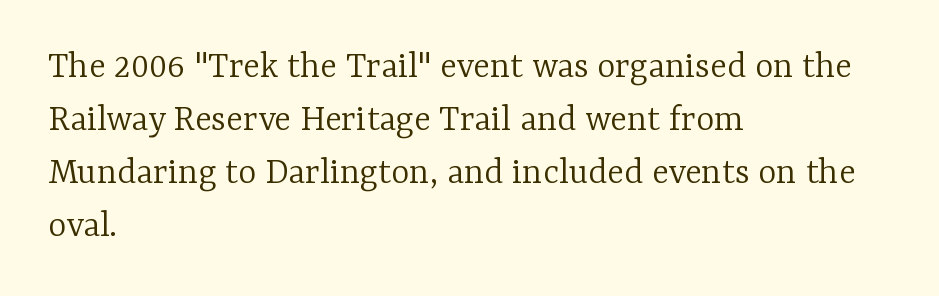
{"serif": "yes", "italic": "no", "bold": "no", "weight": "light", "width": "normal", "stroke_contrast": "low", "x_height": "medium", "monospaced": "no", "underline": "no", "align": "left", "line_spacing": "normal", "line_spacing_ratio": 1.36, "letter_spacing": "normal", "letter_spacing_em": 0.0, "glyph_px": 39}
